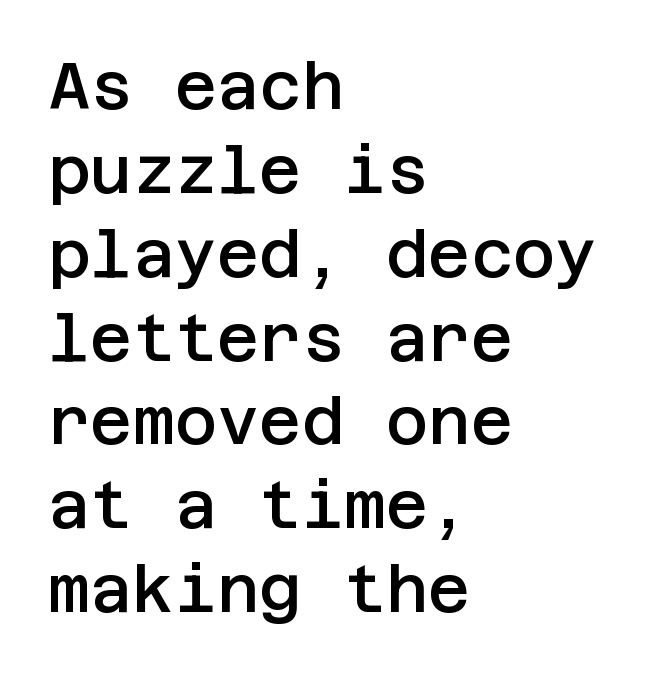
The image shows 65 px semibold sans-serif type, upright; set left-aligned, normal line spacing (1.29x), normal letter spacing, not underlined; low stroke contrast and a large x-height.
